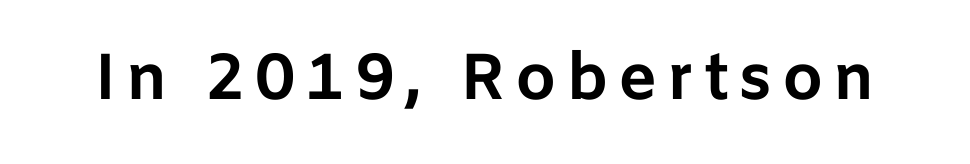
{"serif": "no", "italic": "no", "bold": "yes", "weight": "bold", "width": "normal", "stroke_contrast": "low", "x_height": "medium", "monospaced": "no", "underline": "no", "glyph_px": 65}
